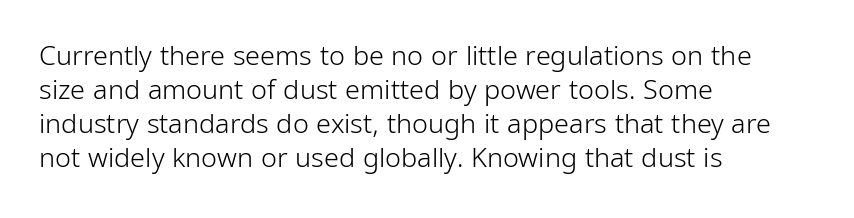
{"italic": "no", "bold": "no", "underline": "no", "align": "left", "line_spacing": "normal", "line_spacing_ratio": 1.26, "letter_spacing": "normal", "letter_spacing_em": 0.0, "glyph_px": 27}
